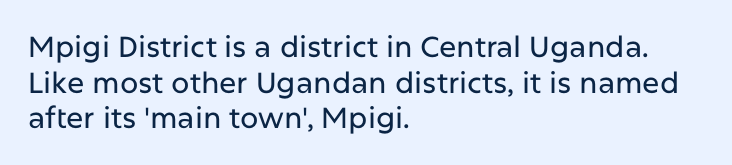
The image shows 29 px sans-serif type, upright; set left-aligned, line spacing 1.23x, normal letter spacing, not underlined; low stroke contrast and a medium x-height.
